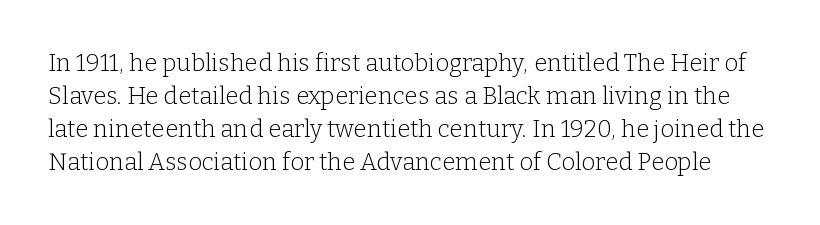
Compared with typical paragraphs, the rows here are spaced about the same. Stroke thickness stays within the range of a standard reading face or lighter. Words appear dense and cohesive because spacing is normal. Only glyphs here, with clear space below each row. This is the regular roman posture of the typeface.
